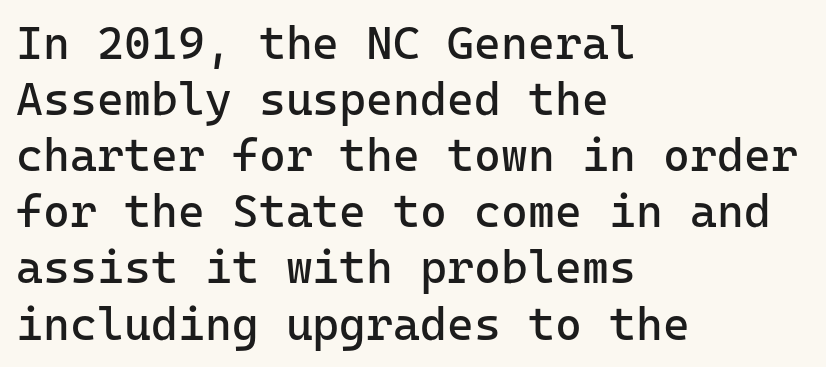
Q: Is the text bold? A: No.
Q: Is the text italic (slanted)? A: No, it is upright.
Q: Is the typeface a serif or a sans-serif typeface? A: Sans-serif.
Q: Is the text underlined? A: No.
Q: How is the paragraph aligned? A: Left-aligned.
Q: Is the spacing between letters normal or unusually wide? A: Normal.
Q: Width (condensed, normal, or wide)? A: Normal.
Q: Stroke contrast? A: Low.
Q: x-height? A: Medium.
